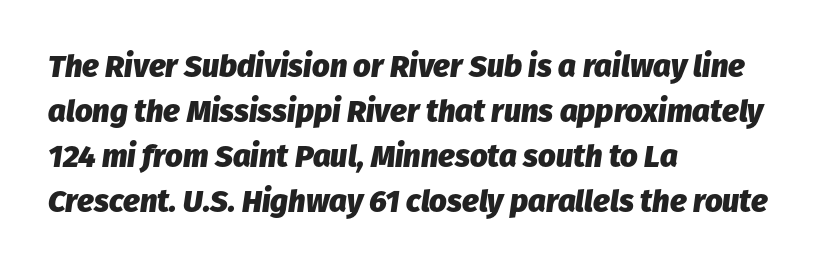
Notice how descenders clear the ascenders below comfortably — that's standard leading. The face used here has the dense, thick strokes of a bold. In CSS terms this would be text-align: left. Plain, unruled lines of type. This sample uses an oblique cut, with every glyph tilted off the vertical. Spacing between characters is what you'd get straight out of the box.
